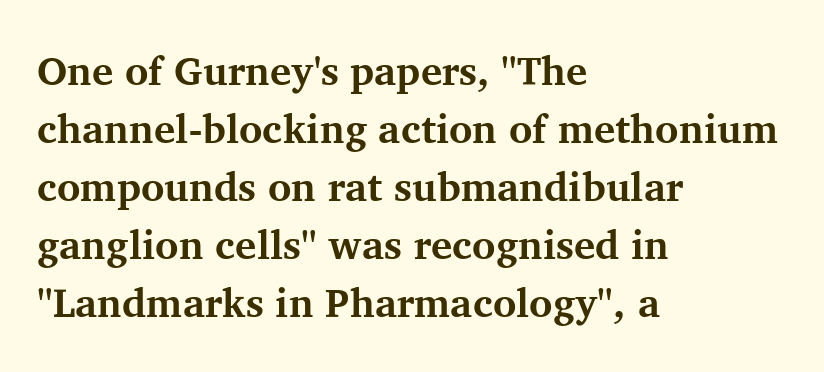
The image shows 40 px bold serif type, upright; set left-aligned, normal line spacing (1.45x), normal letter spacing, not underlined; medium stroke contrast and a medium x-height.
